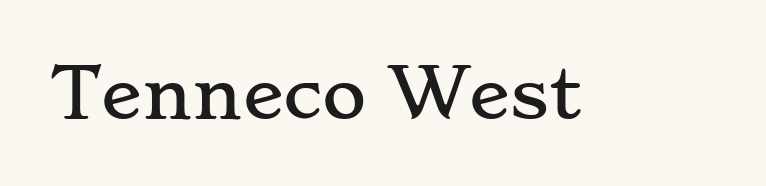
The image shows 68 px wide serif type, upright; set normal letter spacing, not underlined; low stroke contrast and a small x-height.
